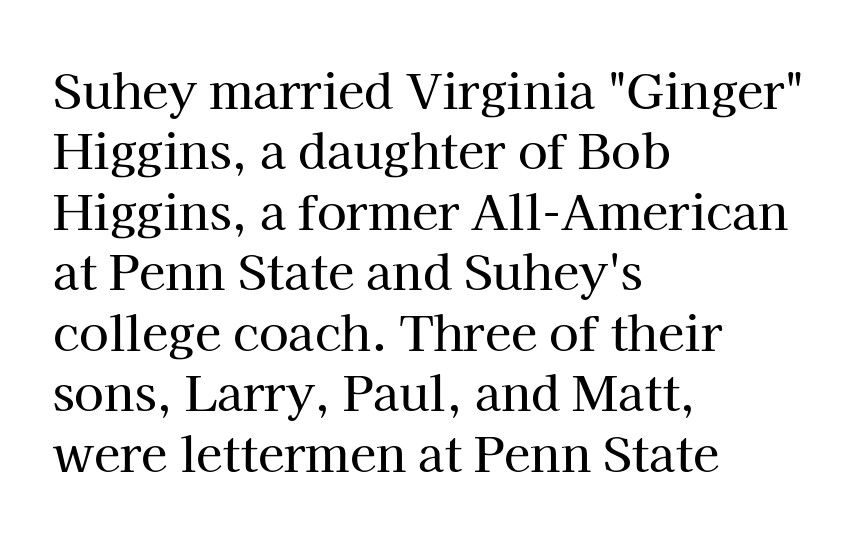
Q: Is the text italic (slanted)? A: No, it is upright.
Q: Is the typeface a serif or a sans-serif typeface? A: Serif.
Q: Is the text underlined? A: No.
Q: How is the paragraph aligned? A: Left-aligned.
Q: Is the spacing between letters normal or unusually wide? A: Normal.
Q: Is the spacing between lines tight, normal or loose? A: Normal.
Q: Width (condensed, normal, or wide)? A: Normal.
Q: Stroke contrast? A: High.
Q: x-height? A: Medium.
Q: Monospaced? A: No.
